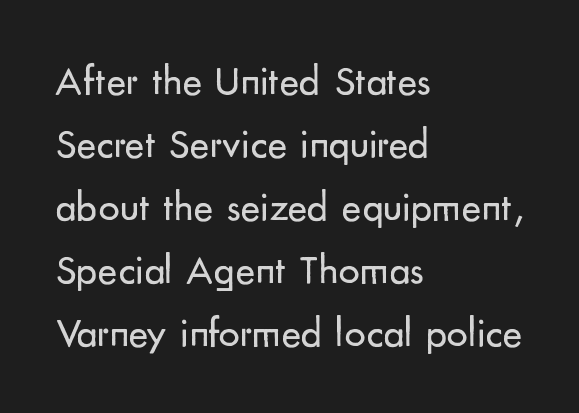
{"serif": "no", "italic": "no", "bold": "no", "weight": "regular", "width": "normal", "stroke_contrast": "low", "x_height": "small", "monospaced": "no", "underline": "no", "align": "left", "line_spacing": "normal", "line_spacing_ratio": 1.5, "letter_spacing": "normal", "letter_spacing_em": 0.0, "glyph_px": 42}
